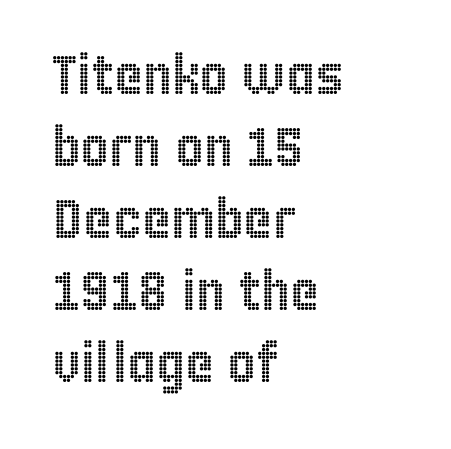
Q: Is the text italic (slanted)? A: No, it is upright.
Q: Is the text underlined? A: No.
Q: How is the paragraph aligned? A: Left-aligned.
Q: Is the spacing between letters normal or unusually wide? A: Normal.
Q: Is the spacing between lines tight, normal or loose? A: Normal.
Q: Width (condensed, normal, or wide)? A: Condensed.
Q: x-height? A: Large.
Q: Monospaced? A: No.
